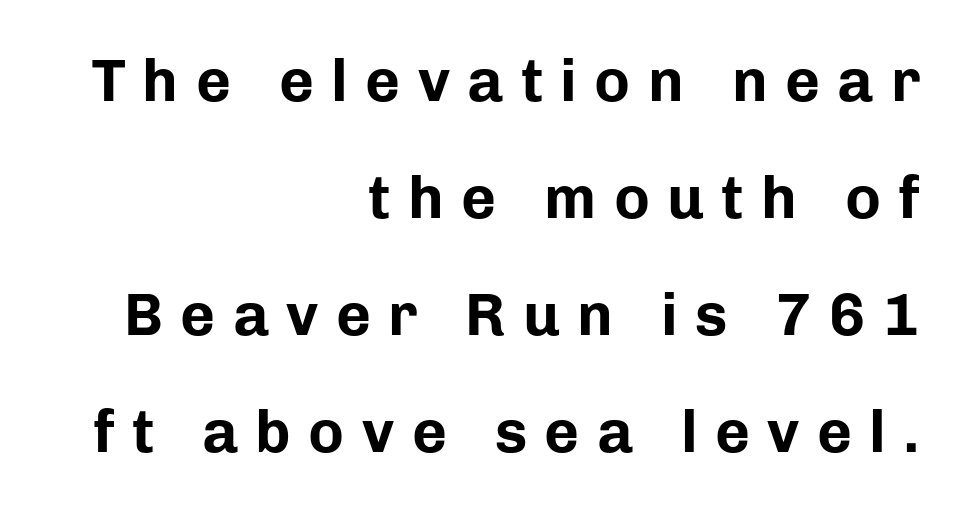
The image shows 60 px bold sans-serif type, upright; set right-aligned, loose line spacing (1.95x), unusually wide letter spacing (+0.29 em), not underlined; low stroke contrast and a medium x-height.
